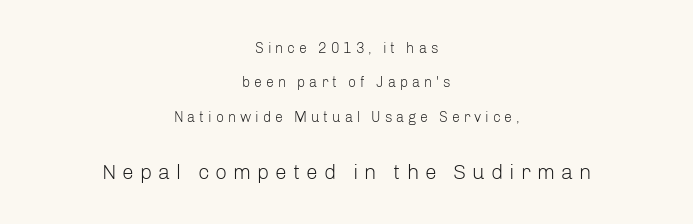
{"italic": "no", "bold": "no", "underline": "no", "align": "center", "line_spacing": "loose", "line_spacing_ratio": 2.45, "letter_spacing": "wide", "letter_spacing_em": 0.28, "larger_block": "second", "size_ratio": 1.5, "glyph_px": 21}
